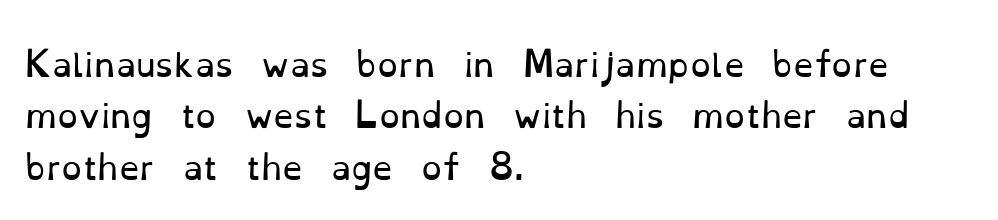
The lettering holds an erect, upright posture throughout. The rendering uses natural spacing where letterforms have individual widths. Typeset ragged right — the left edge is the straight one. To sum up the face: it has serifs.
